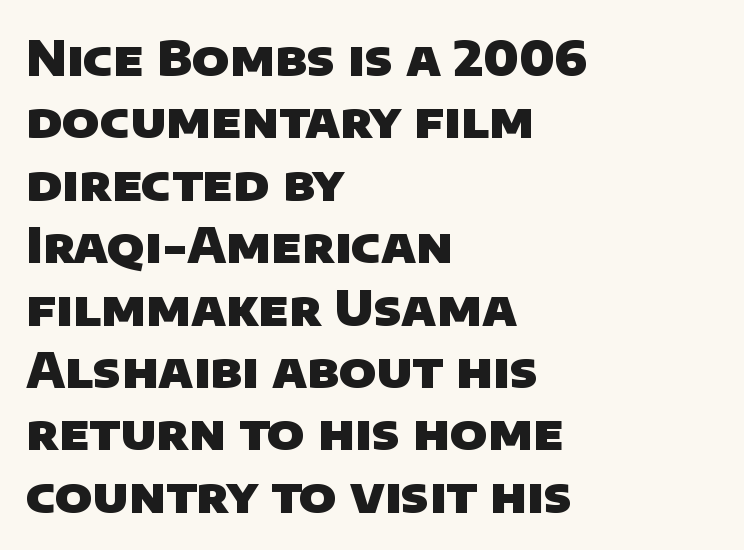
Q: Is the text bold? A: Yes.
Q: Is the typeface a serif or a sans-serif typeface? A: Sans-serif.
Q: Is the text underlined? A: No.
Q: How is the paragraph aligned? A: Left-aligned.
Q: Is the spacing between letters normal or unusually wide? A: Normal.
Q: Is the spacing between lines tight, normal or loose? A: Normal.
Q: Width (condensed, normal, or wide)? A: Normal.
Q: Stroke contrast? A: Low.
Q: x-height? A: Large.
Q: Monospaced? A: No.
